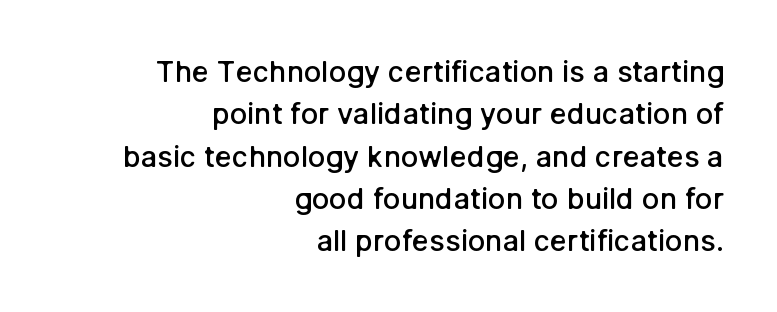
{"serif": "no", "italic": "no", "bold": "semi", "weight": "semibold", "width": "normal", "stroke_contrast": "low", "x_height": "medium", "monospaced": "no", "underline": "no", "align": "right", "line_spacing": "normal", "line_spacing_ratio": 1.46, "letter_spacing": "normal", "letter_spacing_em": 0.0, "glyph_px": 29}
